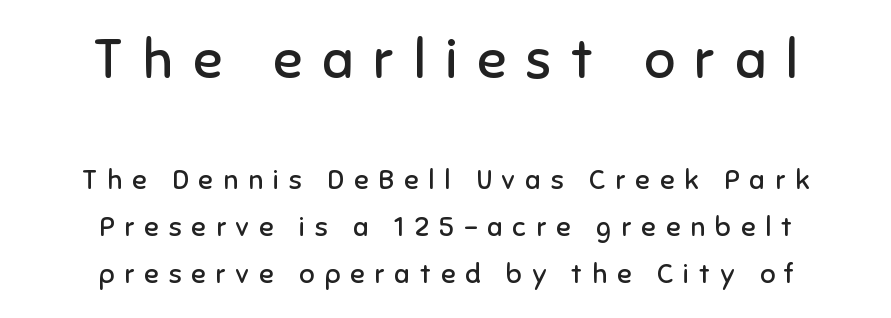
{"serif": "no", "italic": "no", "bold": "no", "weight": "regular", "width": "normal", "stroke_contrast": "low", "x_height": "medium", "monospaced": "no", "underline": "no", "align": "center", "line_spacing_ratio": 1.74, "letter_spacing": "wide", "letter_spacing_em": 0.37, "larger_block": "first", "size_ratio": 2.0, "glyph_px": 54}
